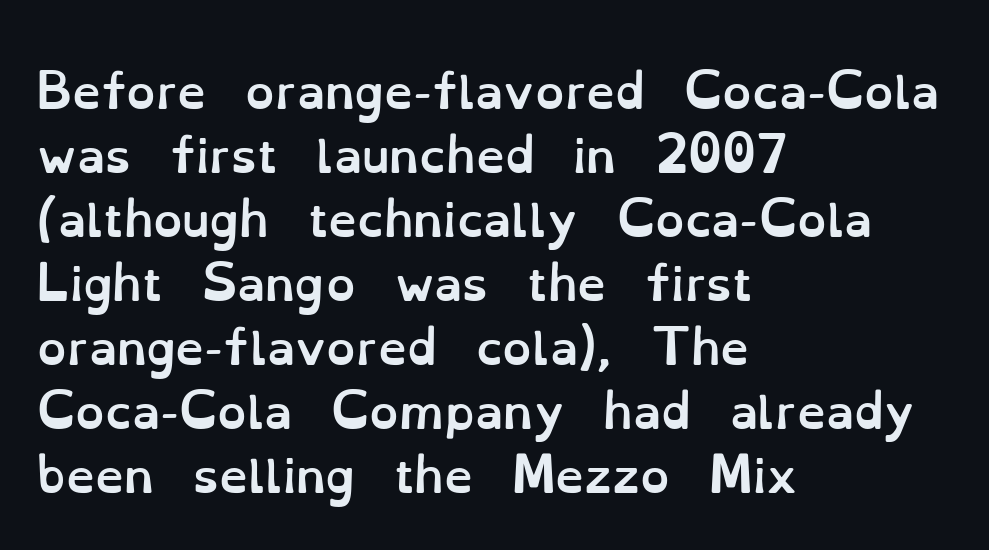
Q: Is the text bold? A: Yes.
Q: Is the text italic (slanted)? A: No, it is upright.
Q: Is the text underlined? A: No.
Q: How is the paragraph aligned? A: Left-aligned.
Q: Is the spacing between letters normal or unusually wide? A: Normal.
Q: Is the spacing between lines tight, normal or loose? A: Normal.
Q: Width (condensed, normal, or wide)? A: Normal.
Q: Stroke contrast? A: Low.
Q: x-height? A: Small.
Q: Monospaced? A: No.
